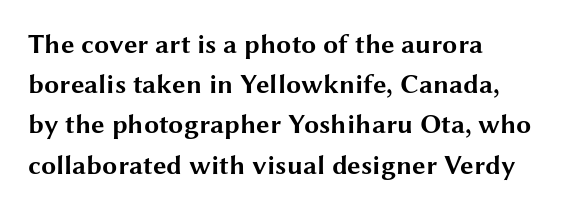
{"italic": "no", "bold": "yes", "underline": "no", "align": "left", "line_spacing": "normal", "line_spacing_ratio": 1.49, "letter_spacing": "normal", "letter_spacing_em": 0.0, "glyph_px": 27}
